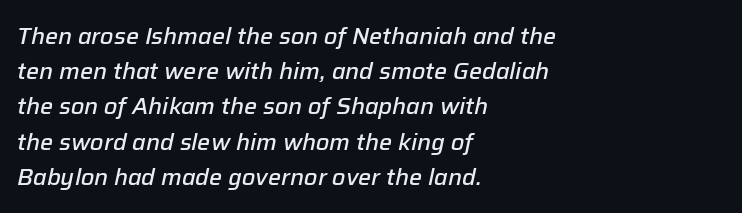
Heft: intermediate — a semibold. The ragged edge is on the right, which tells us the setting is flush left. Evenly set lines give the paragraph a standard silhouette. The specimen omits any rule beneath the text block's lines.
